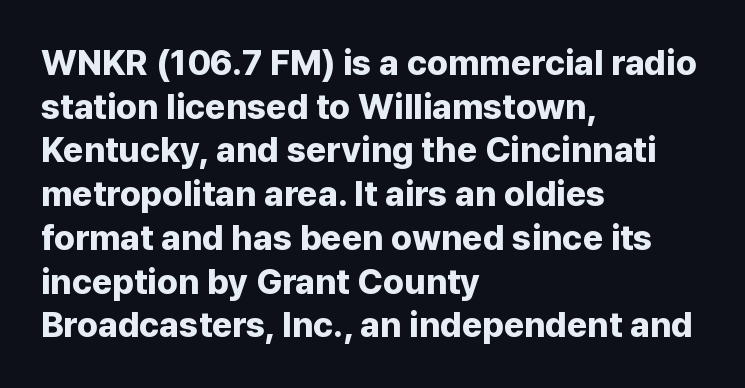
Q: Is the text bold? A: Yes.
Q: Is the text italic (slanted)? A: No, it is upright.
Q: Is the typeface a serif or a sans-serif typeface? A: Sans-serif.
Q: Is the text underlined? A: No.
Q: How is the paragraph aligned? A: Left-aligned.
Q: Is the spacing between letters normal or unusually wide? A: Normal.
Q: Is the spacing between lines tight, normal or loose? A: Normal.
Q: Width (condensed, normal, or wide)? A: Normal.
Q: Stroke contrast? A: Low.
Q: x-height? A: Medium.
Q: Monospaced? A: No.
